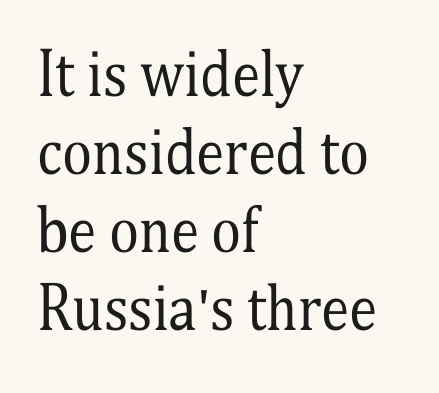
{"serif": "yes", "italic": "no", "bold": "no", "weight": "regular", "width": "condensed", "stroke_contrast": "medium", "x_height": "medium", "monospaced": "no", "underline": "no", "align": "left", "line_spacing": "normal", "line_spacing_ratio": 1.37, "letter_spacing": "normal", "letter_spacing_em": 0.0, "glyph_px": 57}
